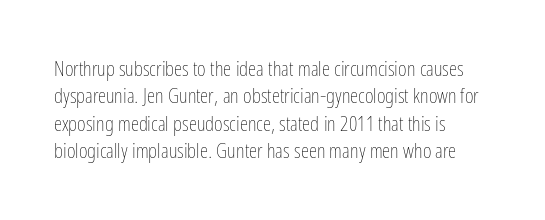
{"italic": "no", "bold": "no", "underline": "no", "align": "left", "line_spacing": "normal", "line_spacing_ratio": 1.3, "letter_spacing": "normal", "letter_spacing_em": 0.0, "glyph_px": 21}
